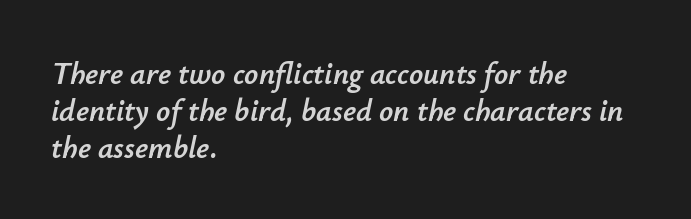
{"italic": "yes", "lean": "right", "slant_degrees": 12, "width": "normal", "stroke_contrast": "low", "x_height": "small", "monospaced": "no", "underline": "no", "align": "left", "line_spacing_ratio": 1.2, "letter_spacing": "normal", "letter_spacing_em": 0.0, "glyph_px": 31}
